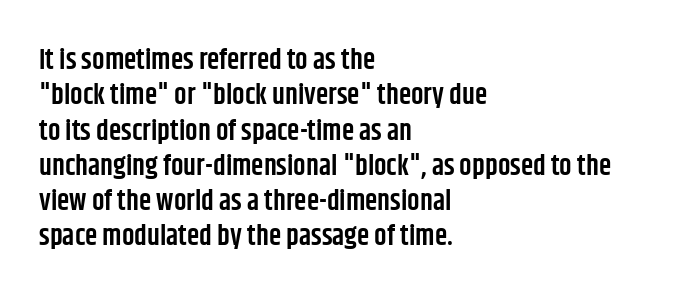
Q: Is the text bold? A: Semi-bold.
Q: Is the text italic (slanted)? A: No, it is upright.
Q: Is the typeface a serif or a sans-serif typeface? A: Sans-serif.
Q: Is the text underlined? A: No.
Q: How is the paragraph aligned? A: Left-aligned.
Q: Is the spacing between letters normal or unusually wide? A: Normal.
Q: Is the spacing between lines tight, normal or loose? A: Normal.
Q: Width (condensed, normal, or wide)? A: Condensed.
Q: Stroke contrast? A: Low.
Q: x-height? A: Large.
Q: Monospaced? A: No.
